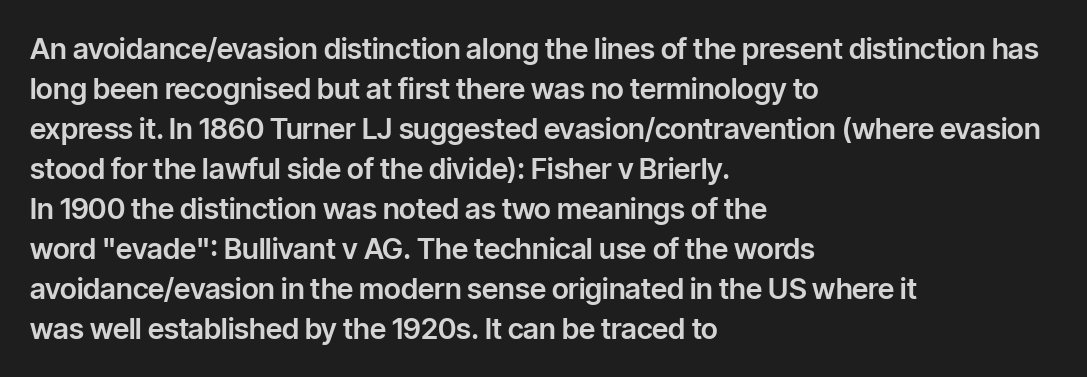
Q: Is the text italic (slanted)? A: No, it is upright.
Q: Is the typeface a serif or a sans-serif typeface? A: Sans-serif.
Q: Is the text underlined? A: No.
Q: How is the paragraph aligned? A: Left-aligned.
Q: Is the spacing between letters normal or unusually wide? A: Normal.
Q: Is the spacing between lines tight, normal or loose? A: Normal.
Q: Width (condensed, normal, or wide)? A: Normal.
Q: Stroke contrast? A: Low.
Q: x-height? A: Medium.
Q: Monospaced? A: No.
